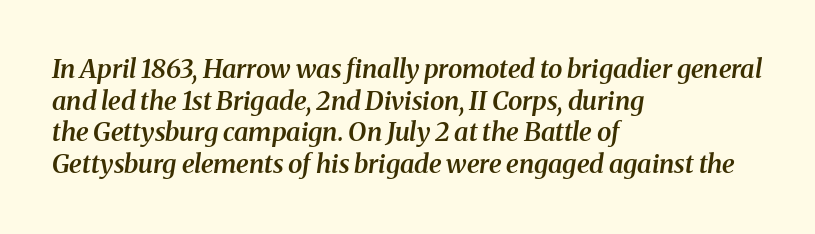
Q: Is the text bold? A: Semi-bold.
Q: Is the text italic (slanted)? A: Yes, it leans right by about 8 degrees.
Q: Is the text underlined? A: No.
Q: How is the paragraph aligned? A: Left-aligned.
Q: Is the spacing between letters normal or unusually wide? A: Normal.
